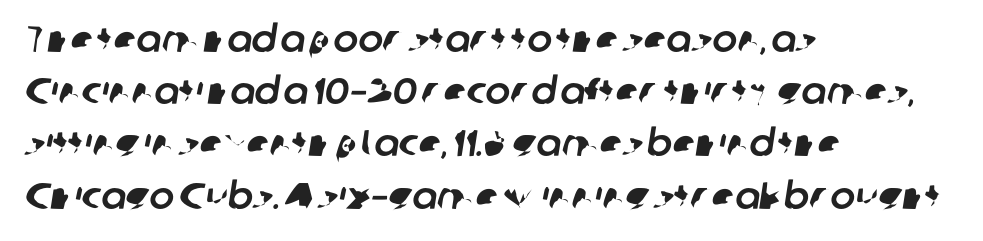
The image shows 37 px sans-serif type; set left-aligned, normal line spacing (1.41x), normal letter spacing, not underlined; low stroke contrast and a medium x-height.
